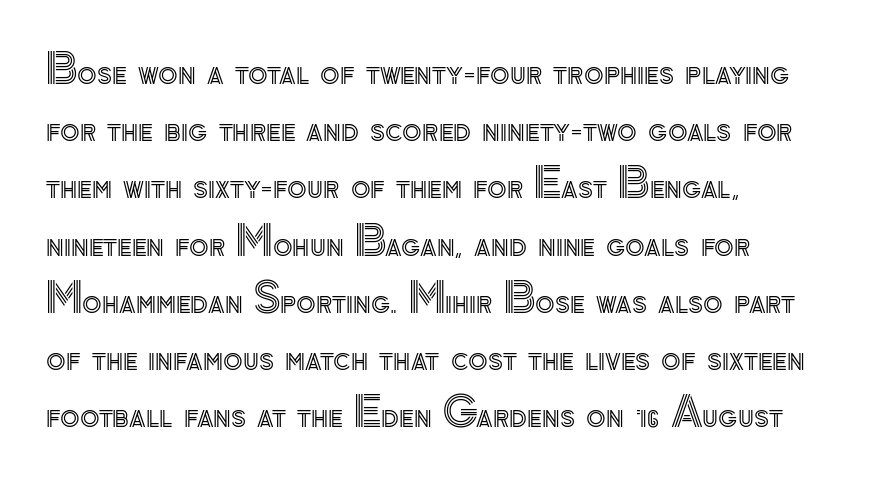
{"italic": "no", "width": "normal", "x_height": "small", "monospaced": "no", "underline": "no", "align": "left", "line_spacing": "normal", "line_spacing_ratio": 1.43, "letter_spacing": "normal", "letter_spacing_em": 0.0, "glyph_px": 40}
